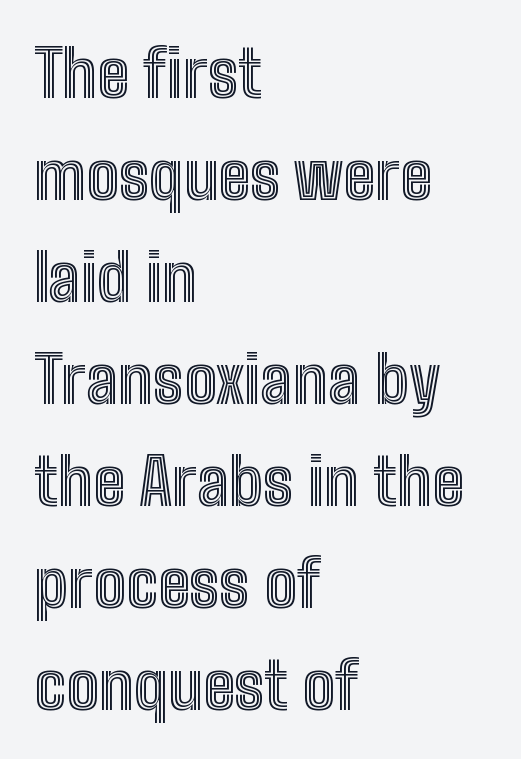
{"italic": "no", "width": "condensed", "x_height": "medium", "monospaced": "no", "underline": "no", "align": "left", "line_spacing": "normal", "line_spacing_ratio": 1.57, "letter_spacing": "normal", "letter_spacing_em": 0.0, "glyph_px": 65}
